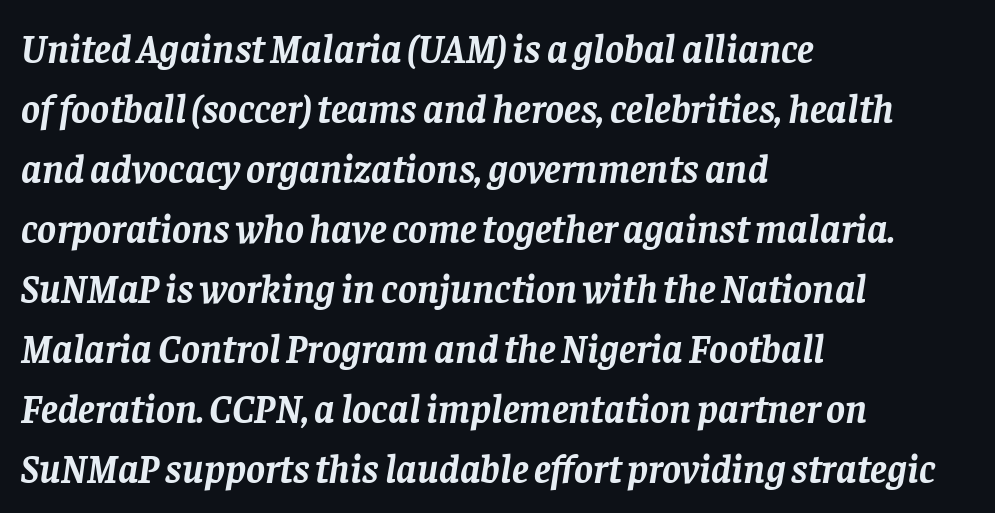
Q: Is the text bold? A: Yes.
Q: Is the text italic (slanted)? A: Yes, it leans right by about 8 degrees.
Q: Is the typeface a serif or a sans-serif typeface? A: Serif.
Q: Is the text underlined? A: No.
Q: How is the paragraph aligned? A: Left-aligned.
Q: Is the spacing between letters normal or unusually wide? A: Normal.
Q: Is the spacing between lines tight, normal or loose? A: Normal.
Q: Width (condensed, normal, or wide)? A: Normal.
Q: Stroke contrast? A: Low.
Q: x-height? A: Large.
Q: Monospaced? A: No.
